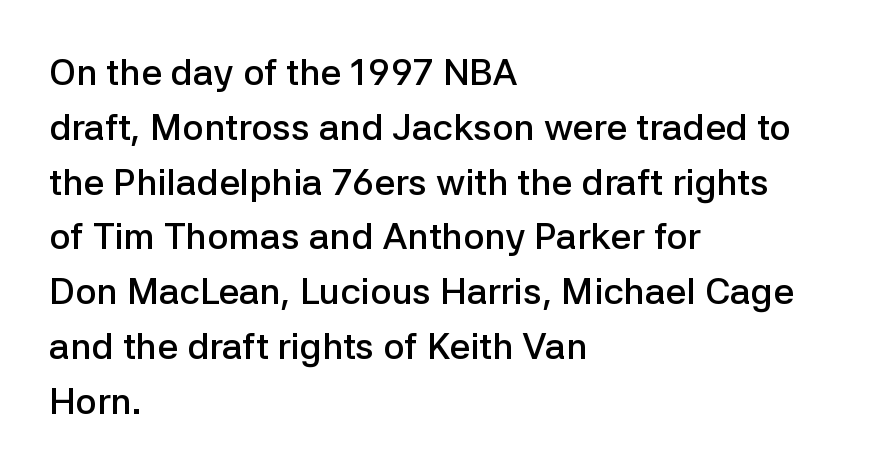
The image shows 37 px semibold sans-serif type, upright; set left-aligned, normal line spacing (1.48x), normal letter spacing, not underlined; low stroke contrast and a medium x-height.
